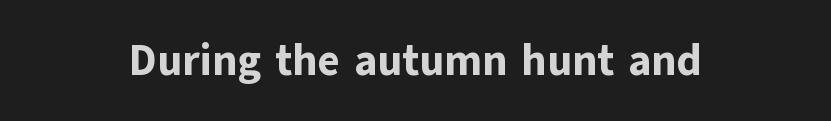
Q: Is the text bold? A: Yes.
Q: Is the text italic (slanted)? A: No, it is upright.
Q: Is the typeface a serif or a sans-serif typeface? A: Sans-serif.
Q: Is the text underlined? A: No.
Q: How is the paragraph aligned? A: Centered.
Q: Is the spacing between letters normal or unusually wide? A: Normal.
Q: Width (condensed, normal, or wide)? A: Normal.
Q: Stroke contrast? A: Low.
Q: x-height? A: Medium.
Q: Monospaced? A: No.
